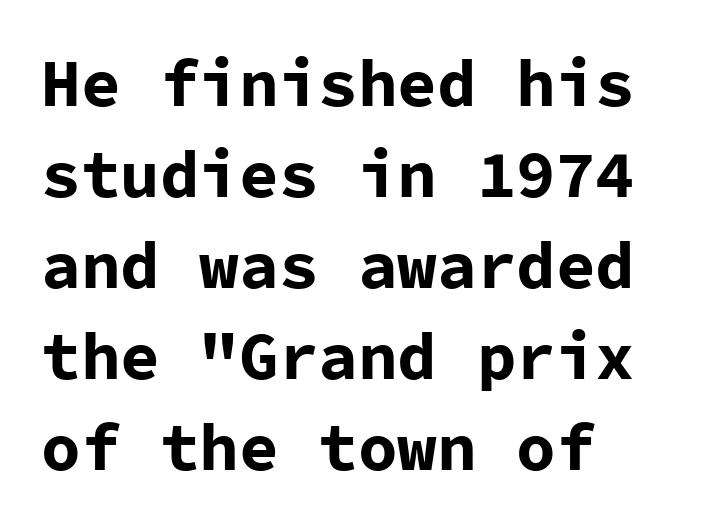
The image shows 66 px bold sans-serif type, upright, monospaced; set left-aligned, normal line spacing (1.38x), normal letter spacing, not underlined; low stroke contrast and a medium x-height.
